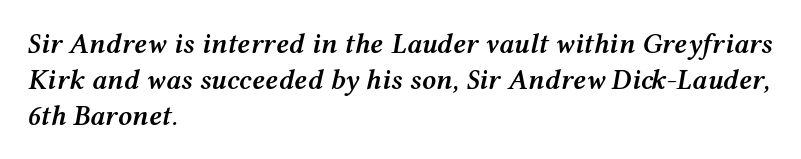
The image shows 28 px semibold, wide type, italic (leaning right); set left-aligned, normal line spacing (1.28x), normal letter spacing, not underlined; medium stroke contrast and a medium x-height.
